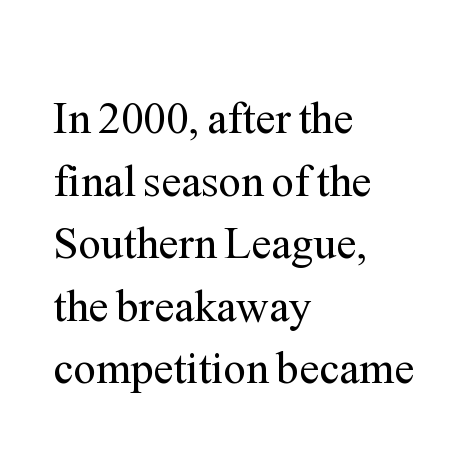
Q: Is the text bold? A: No.
Q: Is the text italic (slanted)? A: No, it is upright.
Q: Is the typeface a serif or a sans-serif typeface? A: Serif.
Q: Is the text underlined? A: No.
Q: How is the paragraph aligned? A: Left-aligned.
Q: Is the spacing between letters normal or unusually wide? A: Normal.
Q: Is the spacing between lines tight, normal or loose? A: Normal.
Q: Width (condensed, normal, or wide)? A: Normal.
Q: Stroke contrast? A: Medium.
Q: x-height? A: Medium.
Q: Monospaced? A: No.
